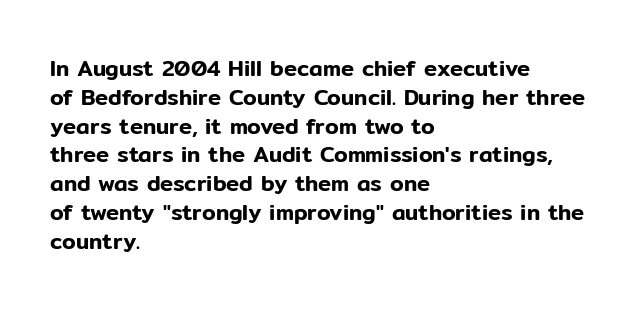
Q: Is the text italic (slanted)? A: No, it is upright.
Q: Is the text underlined? A: No.
Q: How is the paragraph aligned? A: Left-aligned.
Q: Is the spacing between letters normal or unusually wide? A: Normal.
Q: Is the spacing between lines tight, normal or loose? A: Normal.
